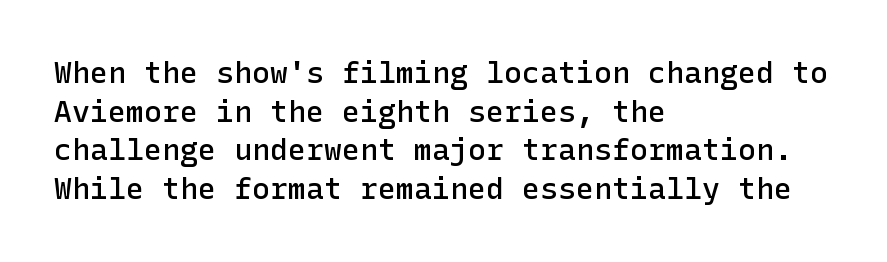
Inter-character spacing is left at the font's built-in metrics. Rows of type keep a routine distance in the vertical direction. The paragraph has a hard left edge and a soft right edge. Rendered with straight, roman letterforms.
